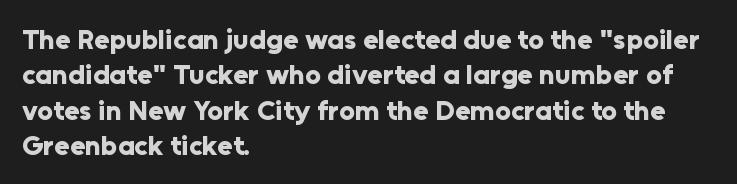
Q: Is the text bold? A: Yes.
Q: Is the text italic (slanted)? A: No, it is upright.
Q: Is the typeface a serif or a sans-serif typeface? A: Sans-serif.
Q: Is the text underlined? A: No.
Q: How is the paragraph aligned? A: Left-aligned.
Q: Is the spacing between letters normal or unusually wide? A: Normal.
Q: Is the spacing between lines tight, normal or loose? A: Normal.
Q: Width (condensed, normal, or wide)? A: Normal.
Q: Stroke contrast? A: Low.
Q: x-height? A: Medium.
Q: Monospaced? A: No.
